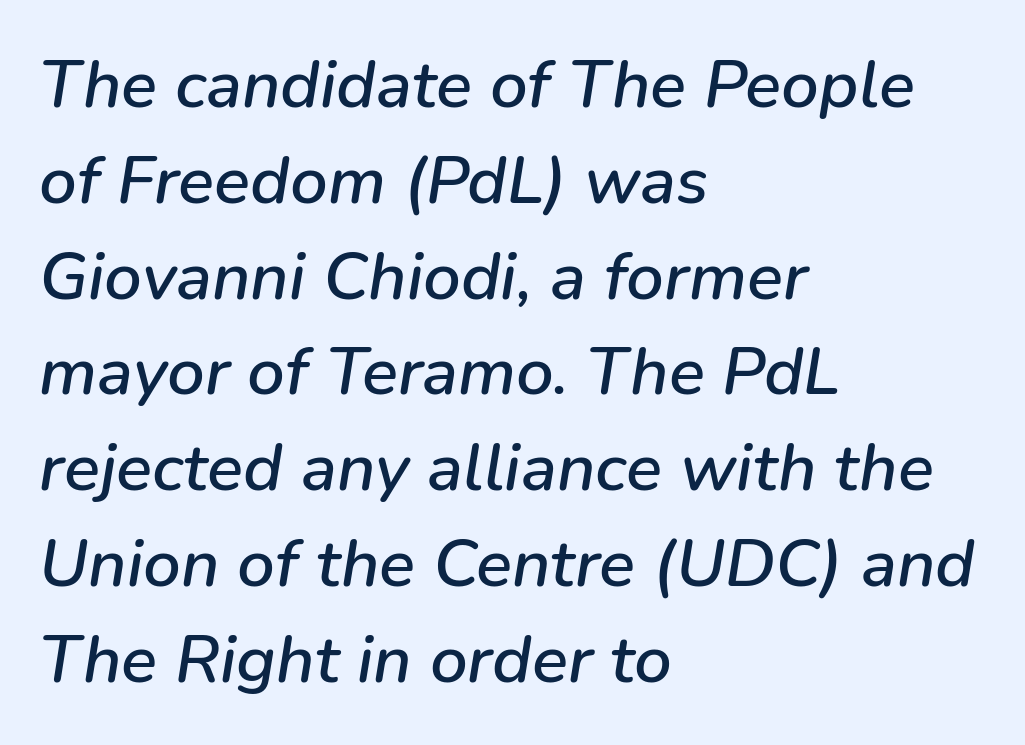
Q: Is the text italic (slanted)? A: Yes, it leans right by about 9 degrees.
Q: Is the text underlined? A: No.
Q: How is the paragraph aligned? A: Left-aligned.
Q: Is the spacing between letters normal or unusually wide? A: Normal.
Q: Is the spacing between lines tight, normal or loose? A: Normal.
Q: Width (condensed, normal, or wide)? A: Normal.
Q: Stroke contrast? A: Low.
Q: x-height? A: Medium.
Q: Monospaced? A: No.
